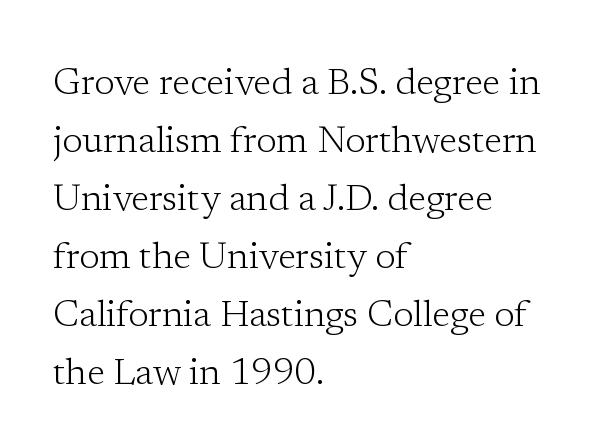
This is the regular roman posture of the typeface. The typesetter chose a ragged-right arrangement here. A quiet, ordinary-to-light weight characterises the typeface. Words float on clear page, feet unadorned. The passage shown is typeset with a serif family.
